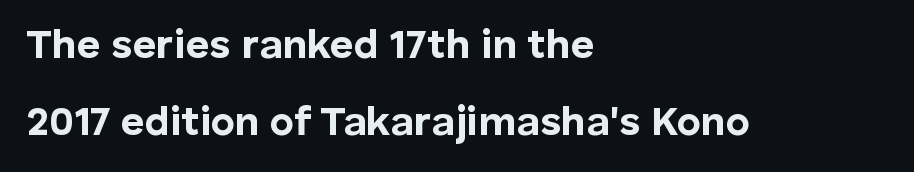
These lines are rendered in a variable-pitch font. The words here are not underlined. The horizontal fit of the characters is conventional and even. Does the weight exceed regular? Yes, all the way to bold. The letters carry no serifs — their stems end cleanly without finishing strokes.
